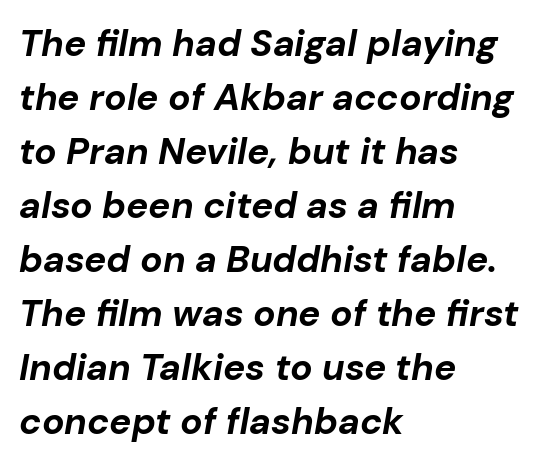
Regular leading. Type without underlining. A student would call this left alignment; a typographer would say flush left, rag right. Observe the lean: these are italic letterforms. The passage shown is typed in a proportional face where columns would drift.
